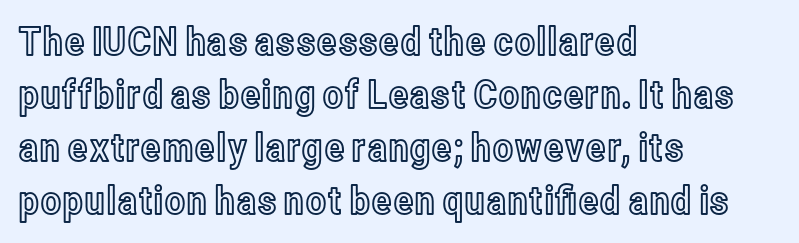
The image shows 39 px condensed type, upright; set left-aligned, normal line spacing (1.36x), normal letter spacing, not underlined; a medium x-height.
